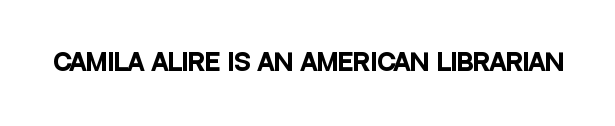
Q: Is the text bold? A: Yes.
Q: Is the text italic (slanted)? A: No, it is upright.
Q: Is the text underlined? A: No.
Q: Is the spacing between letters normal or unusually wide? A: Normal.
